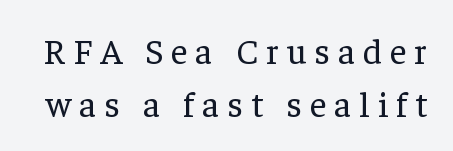
The image shows 36 px regular-weight serif type, upright; set normal line spacing (1.47x), unusually wide letter spacing (+0.22 em), not underlined; low stroke contrast and a medium x-height.
